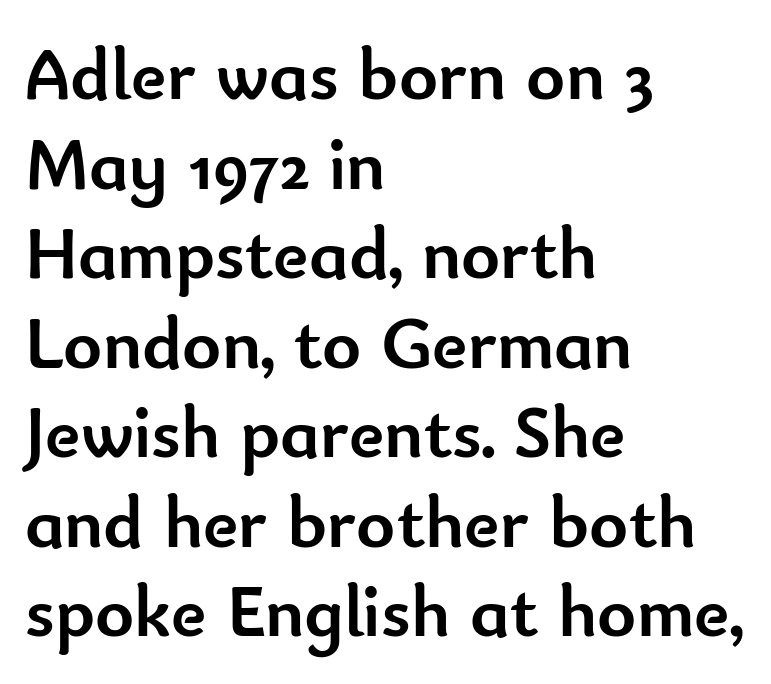
{"serif": "no", "italic": "no", "bold": "yes", "weight": "semibold", "width": "normal", "stroke_contrast": "low", "x_height": "small", "monospaced": "no", "underline": "no", "align": "left", "line_spacing_ratio": 1.21, "letter_spacing": "normal", "letter_spacing_em": 0.0, "glyph_px": 74}
